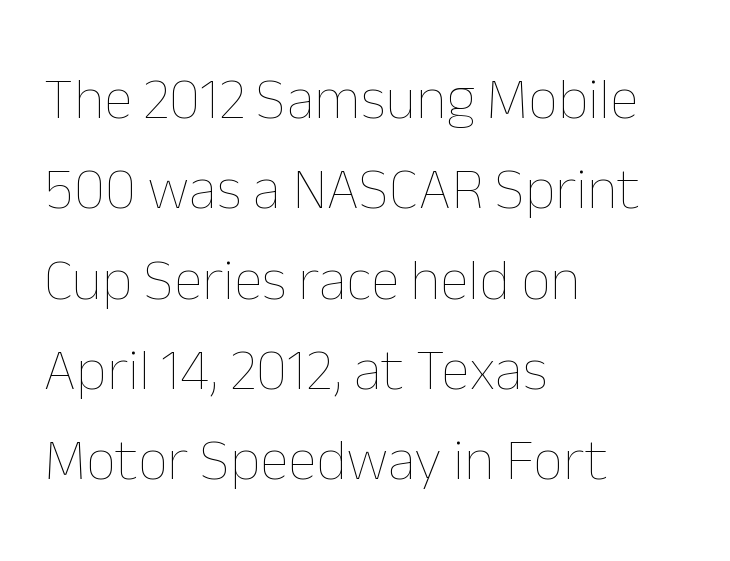
On a weight scale, this lands at 450 or below. Varying glyph widths throughout — classic text-font behaviour. Words appear dense and cohesive because spacing is normal. All the whitespace from short lines collects on the right. The rows are spaced the way most documents space them.
